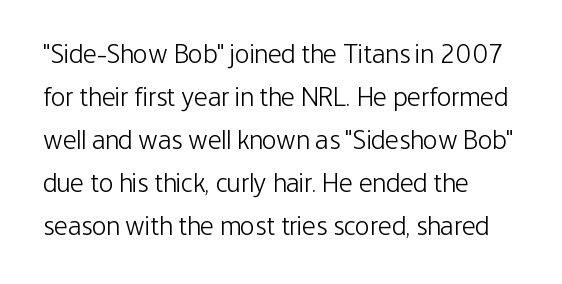
Line beginnings align vertically; line endings do not. Quick note: not italic, upright. No chunkiness to these letters — they're not bold. Default kerning and tracking; the words read as compact shapes.
